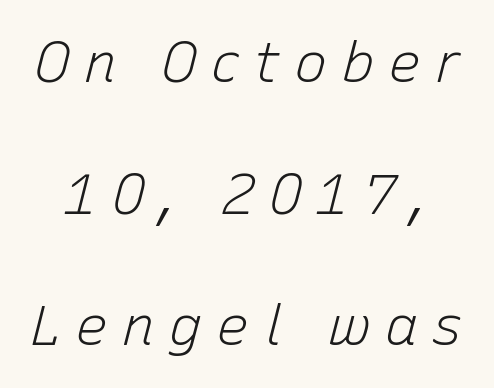
Q: Is the text bold? A: No.
Q: Is the text italic (slanted)? A: Yes, it leans right by about 15 degrees.
Q: Is the text underlined? A: No.
Q: Is the spacing between letters normal or unusually wide? A: Unusually wide.
Q: Is the spacing between lines tight, normal or loose? A: Loose.
Q: Width (condensed, normal, or wide)? A: Normal.
Q: Stroke contrast? A: Low.
Q: x-height? A: Medium.
Q: Monospaced? A: No.
